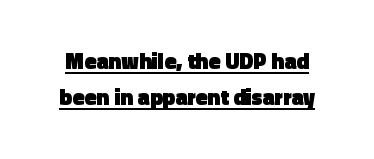
The image shows 22 px bold type, upright; set normal line spacing (1.65x), normal letter spacing, underlined.
